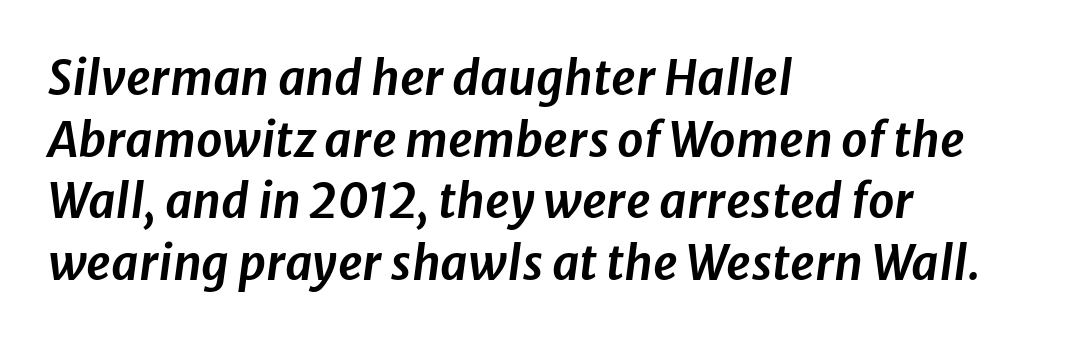
{"italic": "yes", "lean": "right", "slant_degrees": 8, "width": "normal", "stroke_contrast": "low", "x_height": "medium", "monospaced": "no", "underline": "no", "align": "left", "line_spacing": "normal", "line_spacing_ratio": 1.31, "letter_spacing": "normal", "letter_spacing_em": 0.0, "glyph_px": 47}
